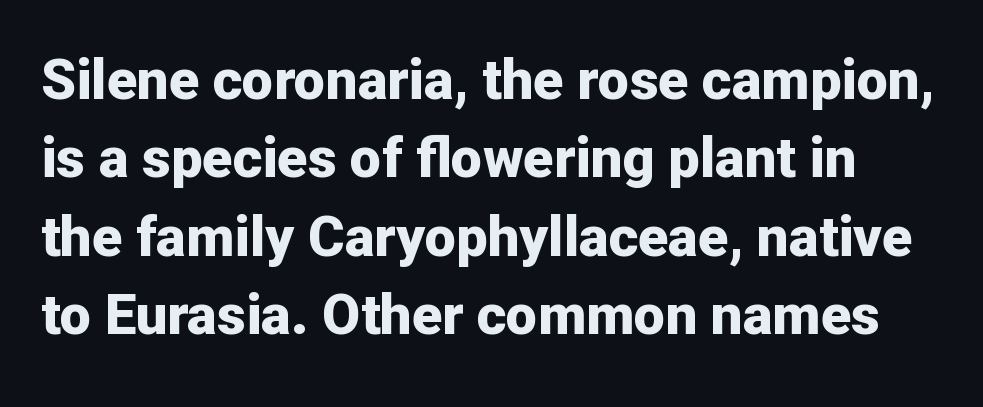
Q: Is the text bold? A: Yes.
Q: Is the text italic (slanted)? A: No, it is upright.
Q: Is the typeface a serif or a sans-serif typeface? A: Sans-serif.
Q: Is the text underlined? A: No.
Q: Is the spacing between letters normal or unusually wide? A: Normal.
Q: Is the spacing between lines tight, normal or loose? A: Normal.
Q: Width (condensed, normal, or wide)? A: Normal.
Q: Stroke contrast? A: Low.
Q: x-height? A: Medium.
Q: Monospaced? A: No.
